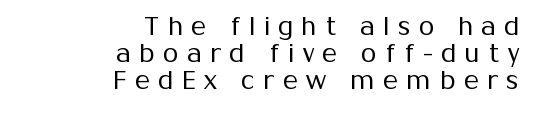
Q: Is the text bold? A: No.
Q: Is the text italic (slanted)? A: No, it is upright.
Q: Is the text underlined? A: No.
Q: How is the paragraph aligned? A: Right-aligned.
Q: Is the spacing between letters normal or unusually wide? A: Unusually wide.
Q: Is the spacing between lines tight, normal or loose? A: Tight.
